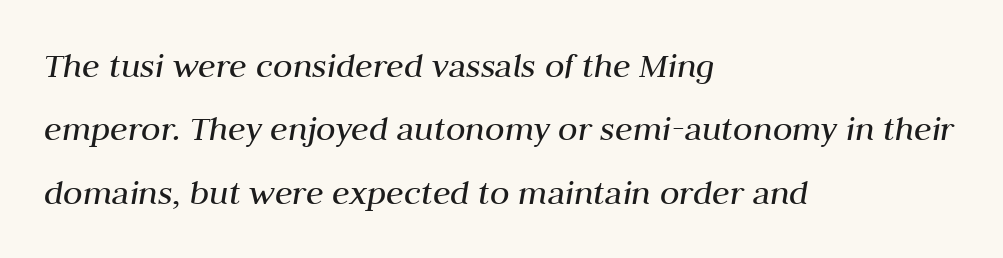
The image shows 36 px regular-weight type, italic (leaning right); set left-aligned, line spacing 1.76x, normal letter spacing, not underlined; medium stroke contrast and a medium x-height.
